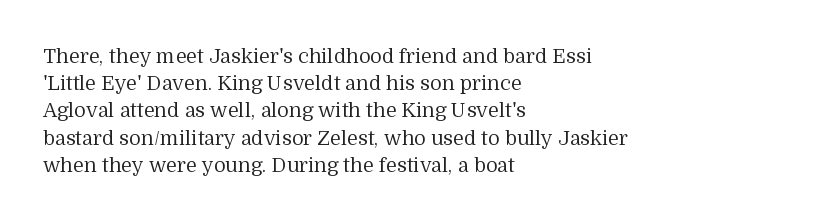
Q: Is the text bold? A: No.
Q: Is the text italic (slanted)? A: No, it is upright.
Q: Is the text underlined? A: No.
Q: How is the paragraph aligned? A: Left-aligned.
Q: Is the spacing between letters normal or unusually wide? A: Normal.
Q: Is the spacing between lines tight, normal or loose? A: Normal.
